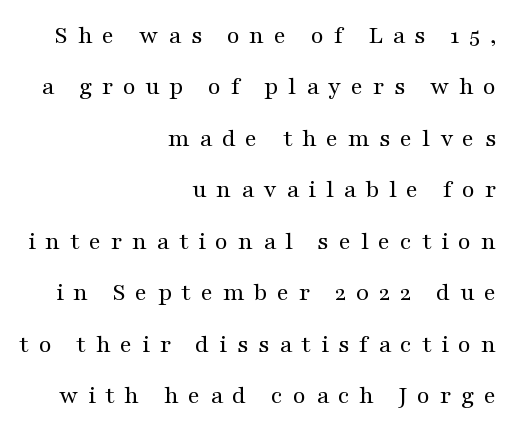
{"italic": "no", "bold": "no", "underline": "no", "align": "right", "line_spacing": "loose", "line_spacing_ratio": 1.98, "letter_spacing": "wide", "letter_spacing_em": 0.37, "glyph_px": 26}
